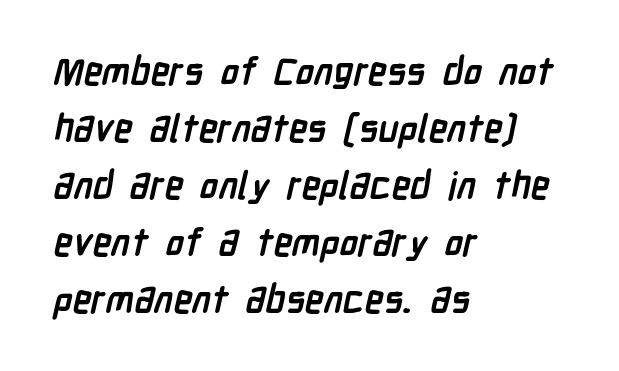
{"serif": "no", "bold": "yes", "weight": "semibold", "width": "condensed", "stroke_contrast": "low", "x_height": "medium", "monospaced": "no", "underline": "no", "align": "left", "line_spacing": "normal", "line_spacing_ratio": 1.5, "letter_spacing": "normal", "letter_spacing_em": 0.0, "glyph_px": 38}
